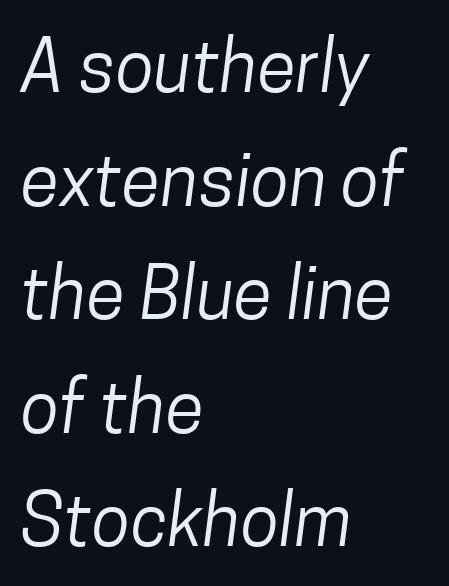
{"serif": "no", "bold": "no", "weight": "regular", "width": "condensed", "stroke_contrast": "low", "x_height": "medium", "monospaced": "no", "underline": "no", "align": "left", "line_spacing": "normal", "line_spacing_ratio": 1.6, "letter_spacing": "normal", "letter_spacing_em": 0.0, "glyph_px": 71}
